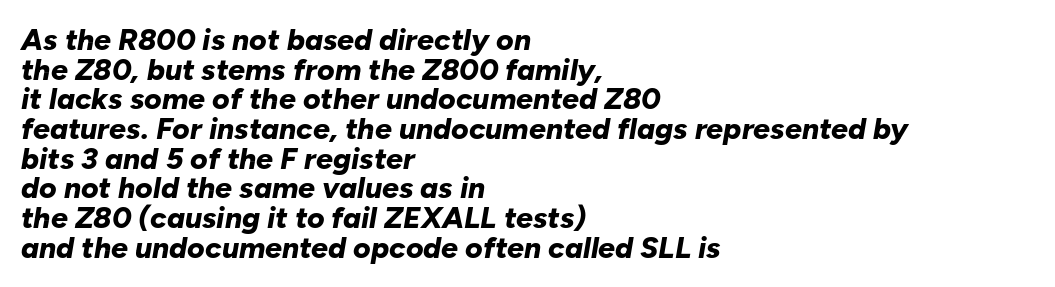
The image shows 30 px bold type, italic (leaning right); set left-aligned, tight line spacing (0.99x), normal letter spacing, not underlined; low stroke contrast and a medium x-height.
